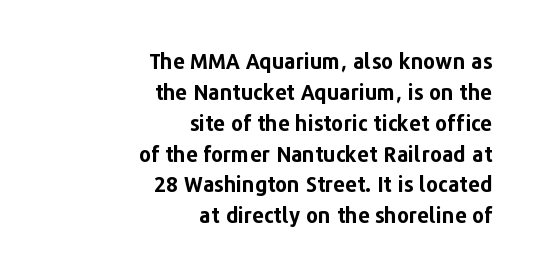
The image shows 21 px bold type, upright; set right-aligned, normal line spacing (1.47x), normal letter spacing, not underlined.
